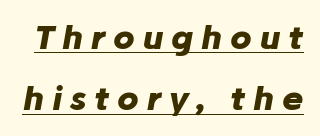
Q: Is the text bold? A: Yes.
Q: Is the text italic (slanted)? A: Yes, it leans right by about 10 degrees.
Q: Is the text underlined? A: Yes.
Q: Is the spacing between letters normal or unusually wide? A: Unusually wide.
Q: Is the spacing between lines tight, normal or loose? A: Loose.
Q: Width (condensed, normal, or wide)? A: Normal.
Q: Stroke contrast? A: Low.
Q: x-height? A: Medium.
Q: Monospaced? A: No.
